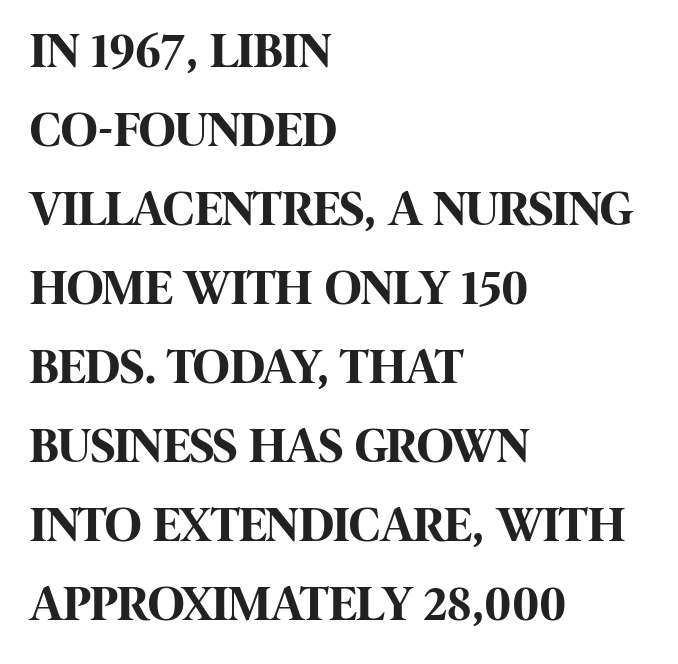
{"serif": "no", "italic": "no", "bold": "yes", "weight": "bold", "width": "condensed", "stroke_contrast": "high", "x_height": "large", "monospaced": "no", "underline": "no", "align": "left", "line_spacing": "normal", "line_spacing_ratio": 1.58, "letter_spacing": "normal", "letter_spacing_em": 0.0, "glyph_px": 50}
